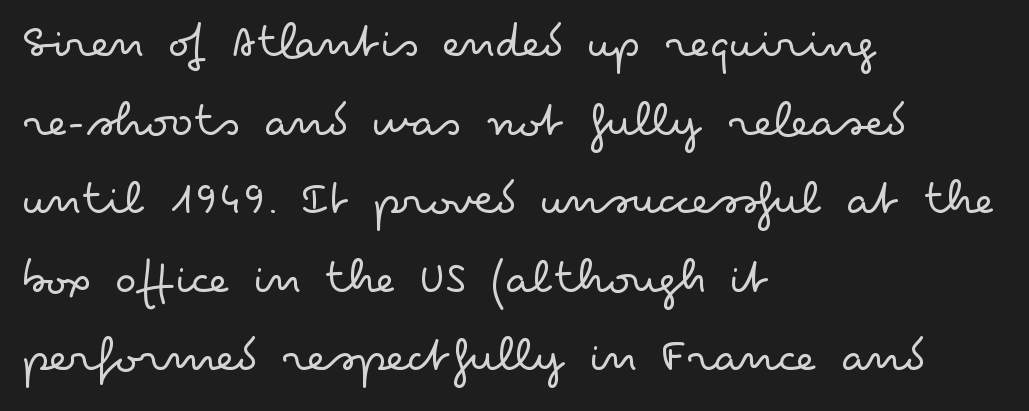
The image shows 51 px light, wide sans-serif type, upright; set left-aligned, normal line spacing (1.54x), normal letter spacing, not underlined; low stroke contrast and a small x-height.
